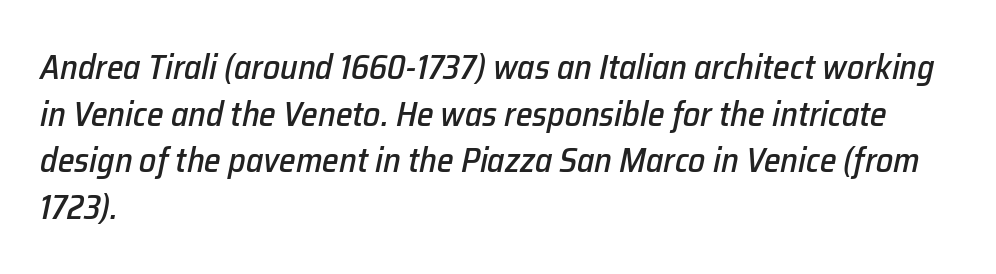
Q: Is the text italic (slanted)? A: Yes, it leans right by about 12 degrees.
Q: Is the text underlined? A: No.
Q: How is the paragraph aligned? A: Left-aligned.
Q: Is the spacing between letters normal or unusually wide? A: Normal.
Q: Is the spacing between lines tight, normal or loose? A: Normal.
Q: Width (condensed, normal, or wide)? A: Normal.
Q: Stroke contrast? A: Low.
Q: x-height? A: Medium.
Q: Monospaced? A: No.
